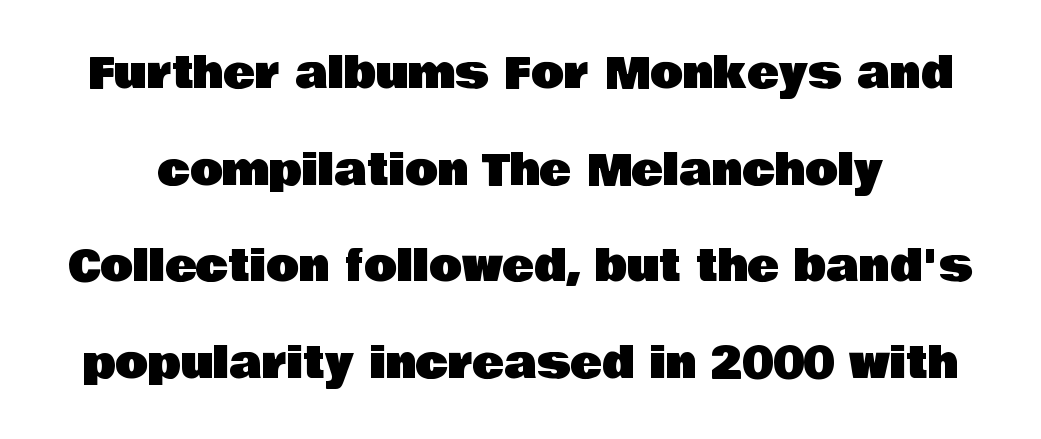
The image shows 43 px sans-serif type, upright; set loose line spacing (2.25x), normal letter spacing, not underlined; low stroke contrast and a large x-height.
